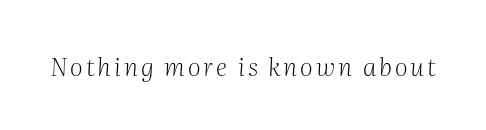
{"italic": "yes", "lean": "right", "slant_degrees": 2, "bold": "no", "underline": "no", "glyph_px": 25}
